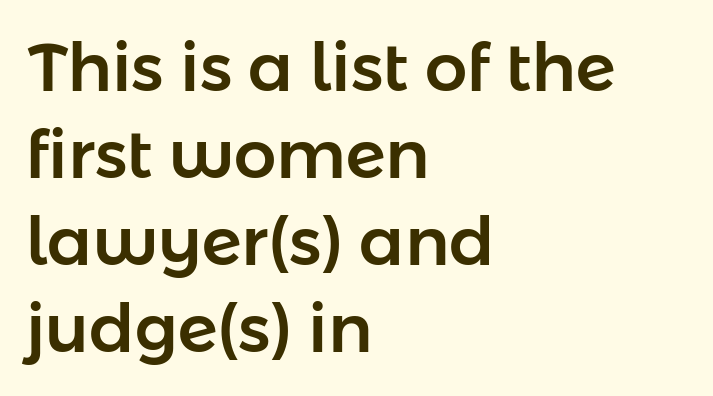
Look at the tracking — it's just the regular setting, nothing added. The space beneath each line is pristine and unruled. Notice how the passage keeps a crisp vertical edge on the left only. This block has exactly the height ordinary leading produces. The passage shown is typeset with a sans-serif family. This is roman type, the default non-slanted kind.
